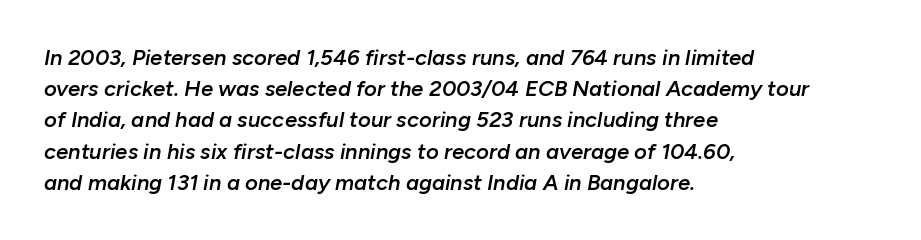
Vertical spacing — default. Strokes here are thickened, but only to semibold level. Horizontally, the lines are justified to the leading edge only. Glance below the letters and you will spot only blank space. Between one letter and the next there's only the usual sliver of space. The lettering tilts uniformly, giving the passage an italic look.
